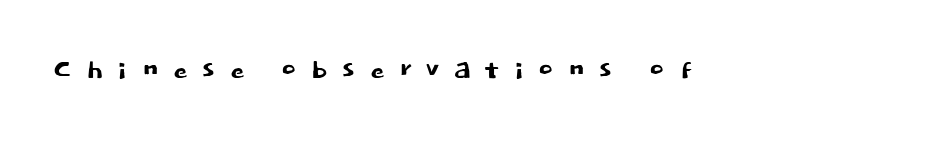
{"serif": "no", "italic": "no", "width": "normal", "stroke_contrast": "low", "x_height": "large", "monospaced": "no", "underline": "no", "letter_spacing": "wide", "letter_spacing_em": 0.36, "glyph_px": 36}
